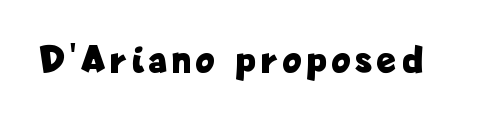
Each letter keeps its own natural width here, so spacing adapts to shape. The sample has been set heavy, in full bold. Do the letters lean? They stand straight. Check the space under the baseline: it is left empty. The type family on display is of the sans-serif kind.
